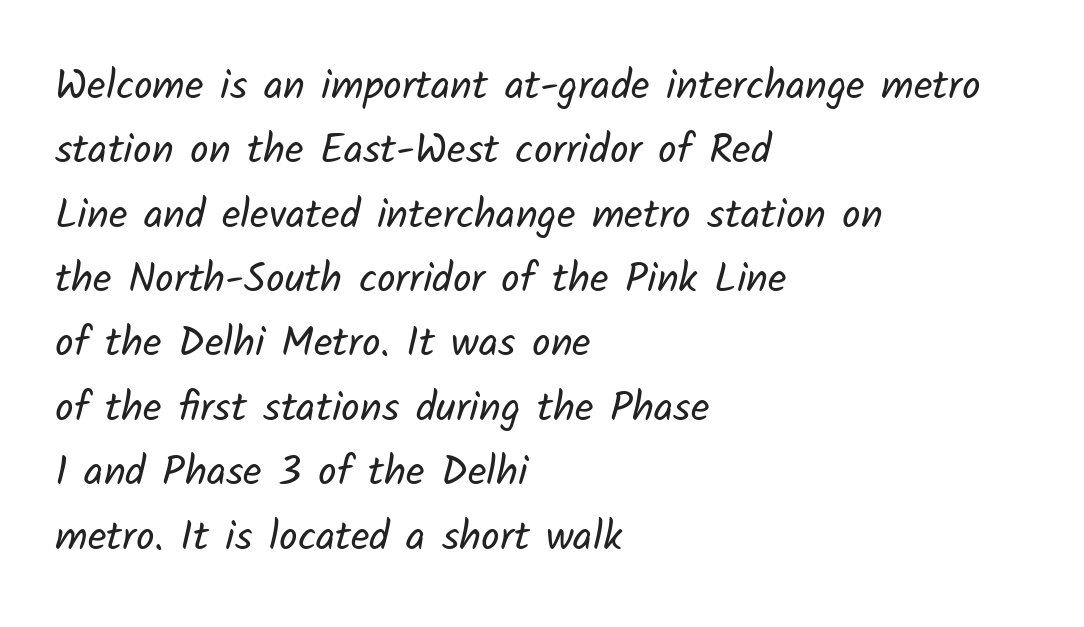
{"serif": "no", "bold": "no", "weight": "regular", "width": "normal", "stroke_contrast": "low", "x_height": "medium", "monospaced": "no", "underline": "no", "align": "left", "line_spacing": "normal", "line_spacing_ratio": 1.57, "letter_spacing": "normal", "letter_spacing_em": 0.0, "glyph_px": 41}
